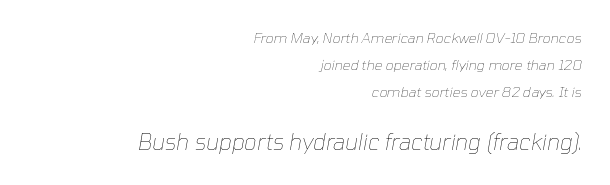
{"italic": "yes", "lean": "right", "slant_degrees": 10, "bold": "no", "underline": "no", "align": "right", "line_spacing": "loose", "line_spacing_ratio": 1.94, "letter_spacing": "normal", "letter_spacing_em": 0.0, "larger_block": "second", "size_ratio": 1.57, "glyph_px": 22}
